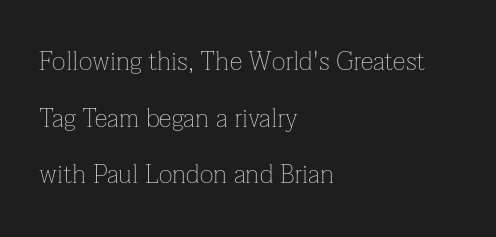
Lines of text with bare space underneath. Weight: not bold — regular or lighter. If you drew a ruler down the left edge, every line would touch it. How are the letters spaced? Ordinarily, with no added tracking.
